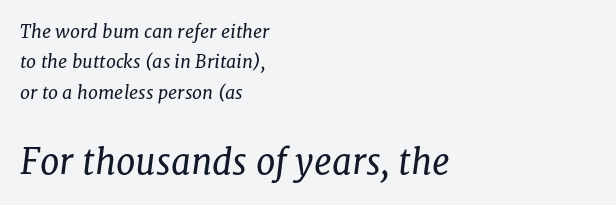
Q: Is the text bold? A: No.
Q: Is the text italic (slanted)? A: Yes, it leans right by about 8 degrees.
Q: Is the typeface a serif or a sans-serif typeface? A: Serif.
Q: Is the text underlined? A: No.
Q: How is the paragraph aligned? A: Left-aligned.
Q: Is the spacing between letters normal or unusually wide? A: Normal.
Q: Is the spacing between lines tight, normal or loose? A: Normal.
Q: Which block of text is set in a larger size, the first (top) or the second (bottom)? A: The second (bottom) one.
Q: Width (condensed, normal, or wide)? A: Normal.
Q: Stroke contrast? A: Low.
Q: x-height? A: Medium.
Q: Monospaced? A: No.
